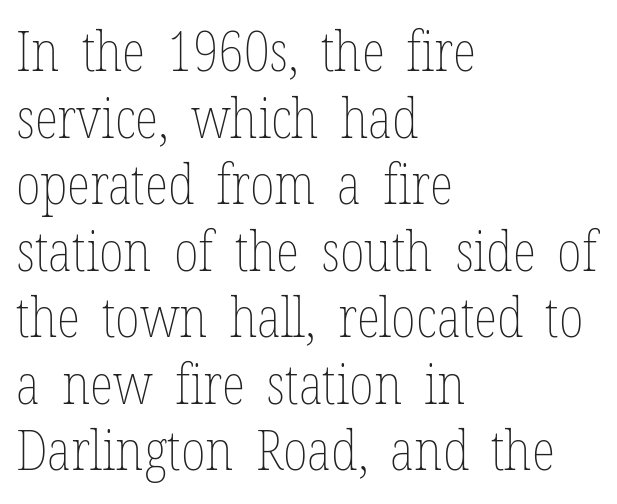
The image shows 55 px thin, condensed type, upright; set left-aligned, line spacing 1.21x, normal letter spacing, not underlined; low stroke contrast and a medium x-height.
